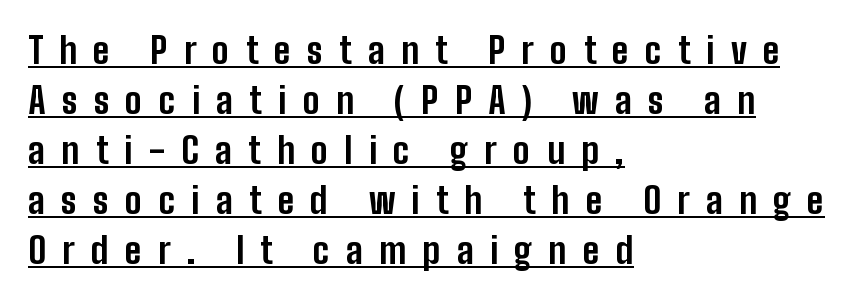
Beneath each row of characters lies a ruled line. These lines are set flush left with a ragged right edge. These lines are rendered in a variable-pitch font. Each glyph is drawn with heavy, bold strokes. Serifs: no, the terminals of the letterforms are clean. Normally led — the rows are evenly, conventionally spaced.
